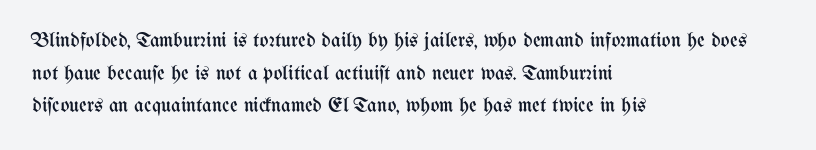
The image shows 21 px text type, upright; set left-aligned, normal line spacing (1.55x), normal letter spacing, not underlined.
